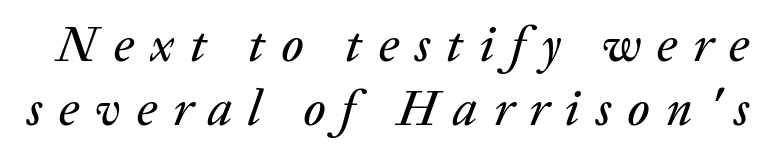
Q: Is the text italic (slanted)? A: Yes, it leans right by about 20 degrees.
Q: Is the text underlined? A: No.
Q: Is the spacing between letters normal or unusually wide? A: Unusually wide.
Q: Is the spacing between lines tight, normal or loose? A: Normal.
Q: Width (condensed, normal, or wide)? A: Normal.
Q: Stroke contrast? A: Low.
Q: x-height? A: Medium.
Q: Monospaced? A: No.
